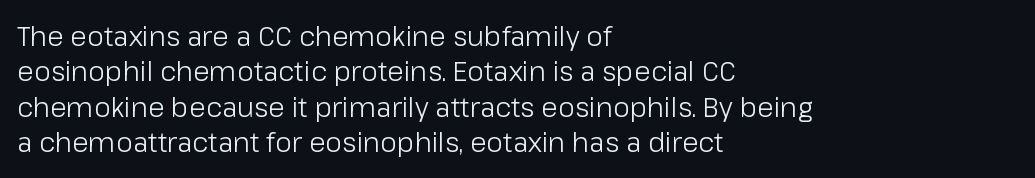
{"italic": "no", "bold": "no", "underline": "no", "align": "left", "line_spacing": "normal", "line_spacing_ratio": 1.31, "letter_spacing": "normal", "letter_spacing_em": 0.0, "glyph_px": 27}
